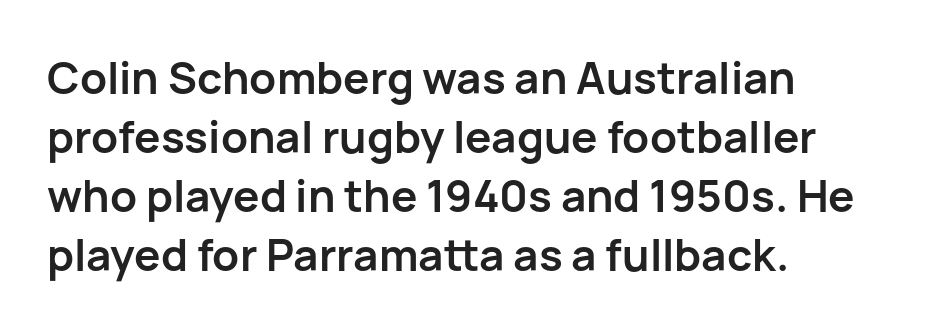
{"serif": "no", "italic": "no", "bold": "yes", "weight": "semibold", "width": "normal", "stroke_contrast": "low", "x_height": "medium", "monospaced": "no", "underline": "no", "align": "left", "line_spacing": "normal", "line_spacing_ratio": 1.34, "letter_spacing": "normal", "letter_spacing_em": 0.0, "glyph_px": 44}
